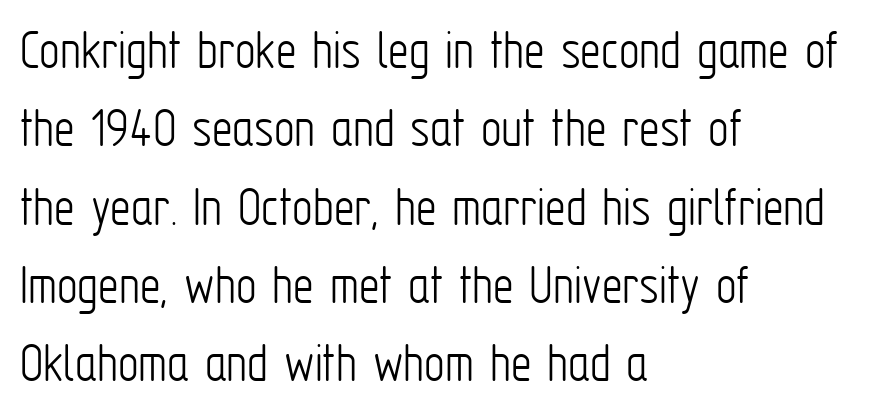
{"serif": "no", "italic": "no", "bold": "no", "weight": "light", "width": "condensed", "stroke_contrast": "low", "x_height": "medium", "monospaced": "no", "underline": "no", "align": "left", "line_spacing": "normal", "line_spacing_ratio": 1.35, "letter_spacing": "normal", "letter_spacing_em": 0.0, "glyph_px": 58}
